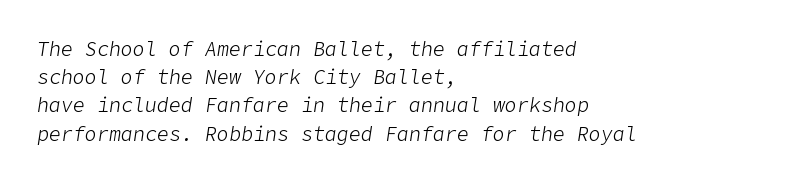
Stroke mass is kept to a normal reading level or below. This rendering uses left alignment, leaving the right contour irregular. No word sits above an underline. Horizontal bands of white between lines are of average thickness. This is oblique type, the kind used for emphasis or titles.
